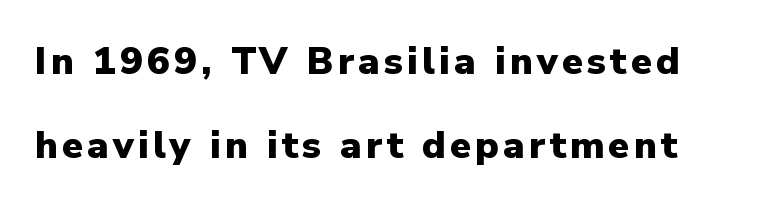
{"serif": "no", "italic": "no", "bold": "yes", "weight": "heavy", "width": "normal", "stroke_contrast": "low", "x_height": "medium", "monospaced": "no", "underline": "no", "line_spacing": "loose", "line_spacing_ratio": 2.21, "glyph_px": 38}
